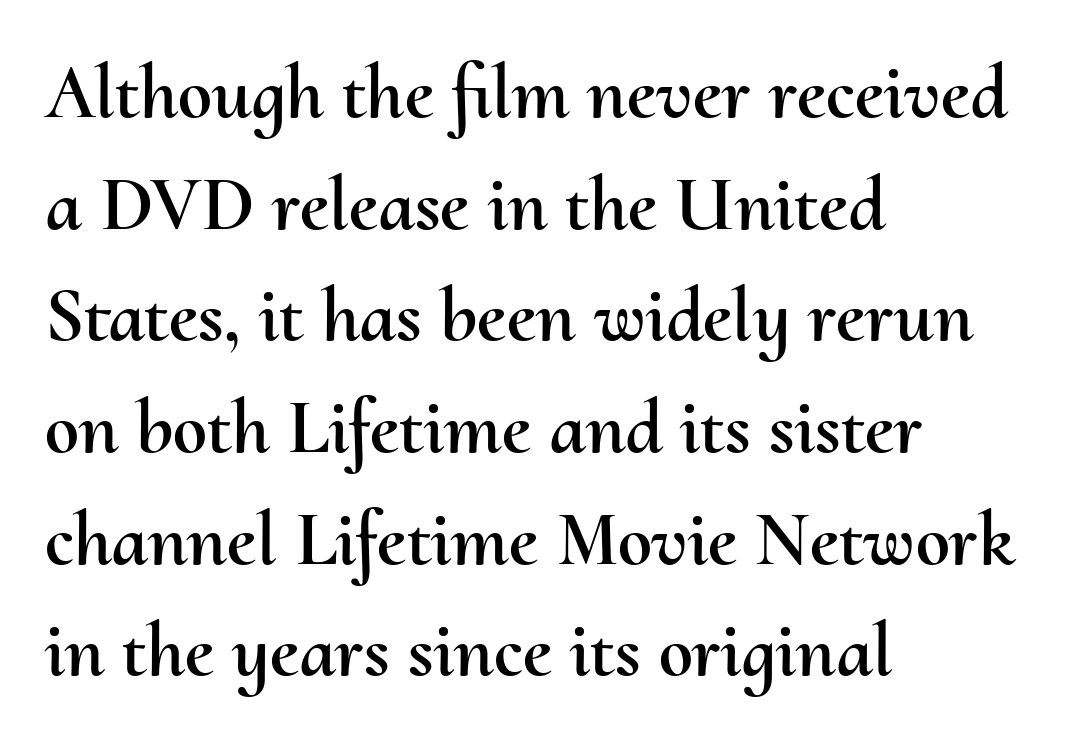
Q: Is the text italic (slanted)? A: No, it is upright.
Q: Is the text underlined? A: No.
Q: How is the paragraph aligned? A: Left-aligned.
Q: Is the spacing between letters normal or unusually wide? A: Normal.
Q: Is the spacing between lines tight, normal or loose? A: Normal.
Q: Width (condensed, normal, or wide)? A: Normal.
Q: Stroke contrast? A: Medium.
Q: x-height? A: Small.
Q: Monospaced? A: No.
